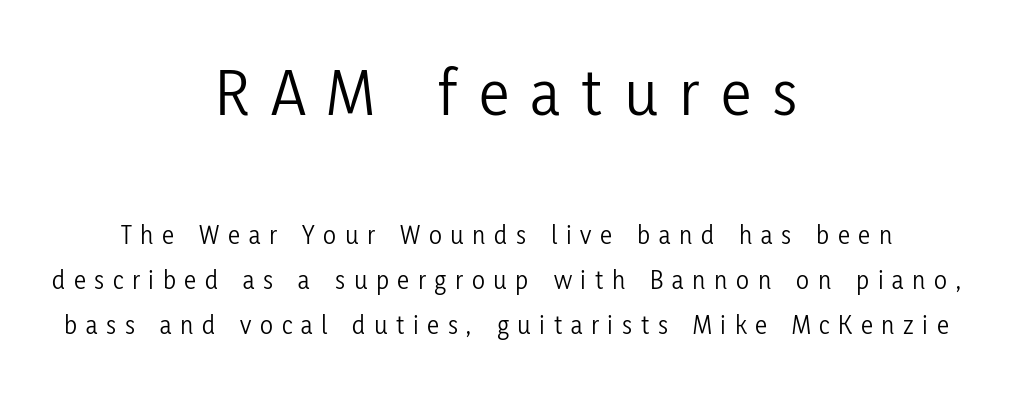
The image shows 68 px light, condensed sans-serif type, upright; set centered, normal line spacing (1.67x), unusually wide letter spacing (+0.32 em), not underlined; the first (top) block is 2.52x larger; low stroke contrast and a medium x-height.
